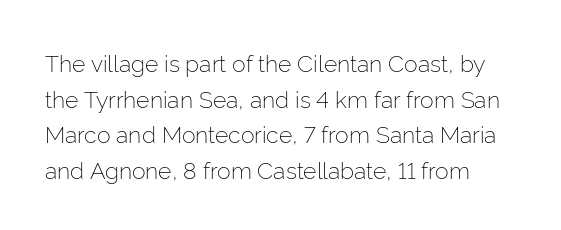
Q: Is the text bold? A: No.
Q: Is the text italic (slanted)? A: No, it is upright.
Q: Is the text underlined? A: No.
Q: Is the spacing between letters normal or unusually wide? A: Normal.
Q: Is the spacing between lines tight, normal or loose? A: Normal.
